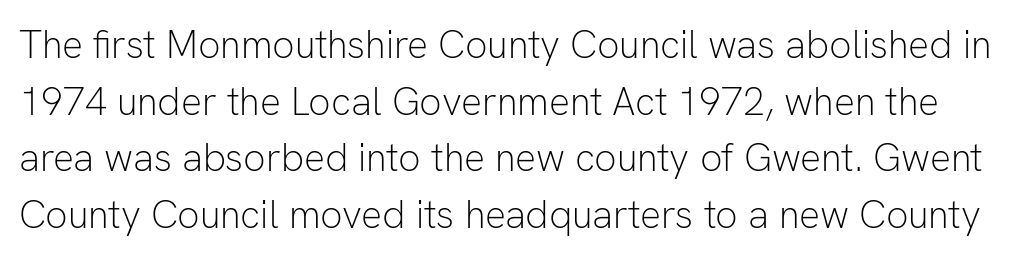
Note the varied advance widths — an 'i' is clearly narrower than an 'm'. A typesetter would mark this as roman, not italic. These glyphs show unthickened strokes, regular width or finer. Look at the tracking — it's just the regular setting, nothing added. The text was rendered using a sans face with plain stroke endings. The designer left line spacing at the default.
